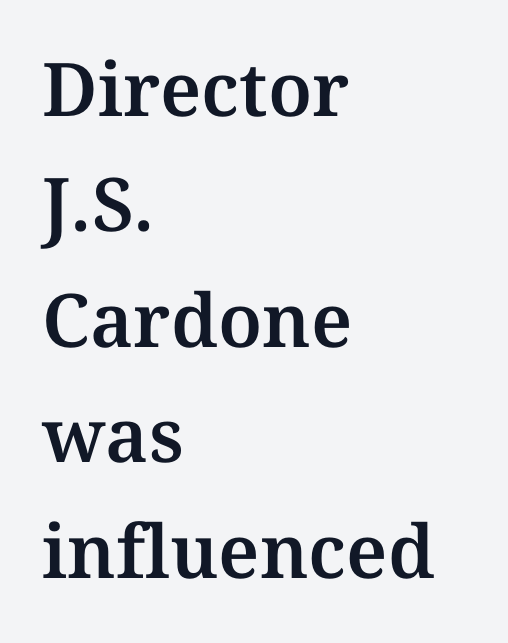
Q: Is the text italic (slanted)? A: No, it is upright.
Q: Is the typeface a serif or a sans-serif typeface? A: Serif.
Q: Is the text underlined? A: No.
Q: How is the paragraph aligned? A: Left-aligned.
Q: Is the spacing between letters normal or unusually wide? A: Normal.
Q: Is the spacing between lines tight, normal or loose? A: Normal.
Q: Width (condensed, normal, or wide)? A: Normal.
Q: Stroke contrast? A: Medium.
Q: x-height? A: Medium.
Q: Monospaced? A: No.
